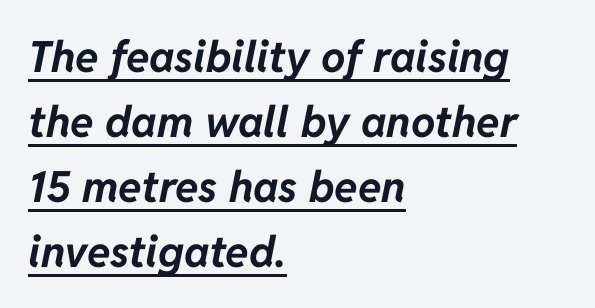
Q: Is the text bold? A: Yes.
Q: Is the text italic (slanted)? A: Yes, it leans right by about 11 degrees.
Q: Is the text underlined? A: Yes.
Q: How is the paragraph aligned? A: Left-aligned.
Q: Is the spacing between letters normal or unusually wide? A: Normal.
Q: Is the spacing between lines tight, normal or loose? A: Normal.
Q: Width (condensed, normal, or wide)? A: Normal.
Q: Stroke contrast? A: Low.
Q: x-height? A: Medium.
Q: Monospaced? A: No.
